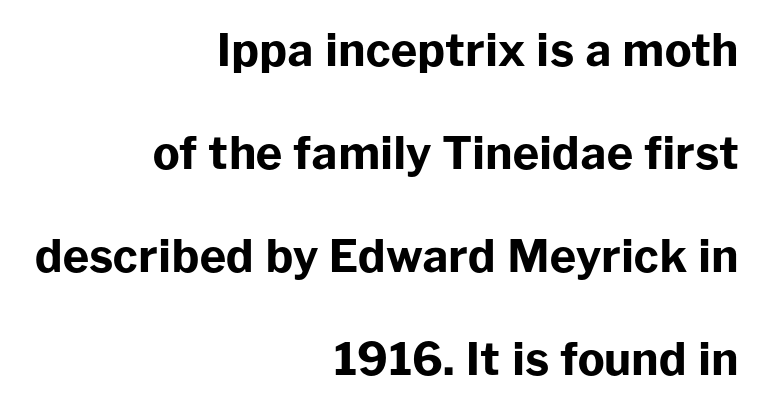
Q: Is the text bold? A: Yes.
Q: Is the text italic (slanted)? A: No, it is upright.
Q: Is the typeface a serif or a sans-serif typeface? A: Sans-serif.
Q: Is the text underlined? A: No.
Q: How is the paragraph aligned? A: Right-aligned.
Q: Is the spacing between letters normal or unusually wide? A: Normal.
Q: Is the spacing between lines tight, normal or loose? A: Loose.
Q: Width (condensed, normal, or wide)? A: Normal.
Q: Stroke contrast? A: Low.
Q: x-height? A: Medium.
Q: Monospaced? A: No.
